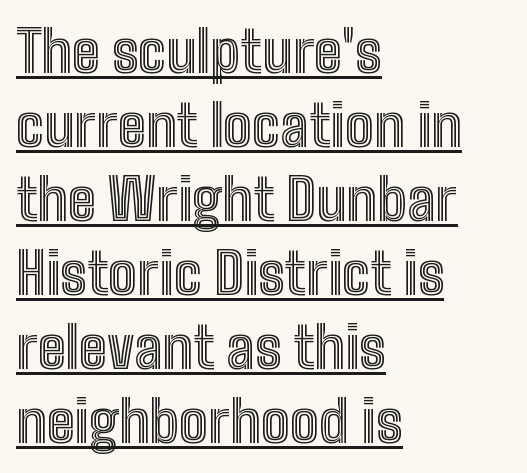
Q: Is the text italic (slanted)? A: No, it is upright.
Q: Is the text underlined? A: Yes.
Q: How is the paragraph aligned? A: Left-aligned.
Q: Is the spacing between letters normal or unusually wide? A: Normal.
Q: Is the spacing between lines tight, normal or loose? A: Normal.
Q: Width (condensed, normal, or wide)? A: Condensed.
Q: x-height? A: Medium.
Q: Monospaced? A: No.
